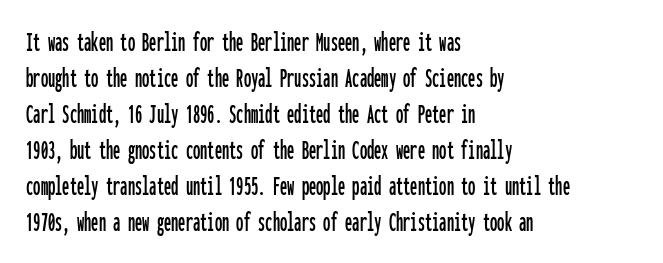
Q: Is the text italic (slanted)? A: No, it is upright.
Q: Is the typeface a serif or a sans-serif typeface? A: Sans-serif.
Q: Is the text underlined? A: No.
Q: How is the paragraph aligned? A: Left-aligned.
Q: Is the spacing between letters normal or unusually wide? A: Normal.
Q: Width (condensed, normal, or wide)? A: Condensed.
Q: Stroke contrast? A: Low.
Q: x-height? A: Medium.
Q: Monospaced? A: Yes.
